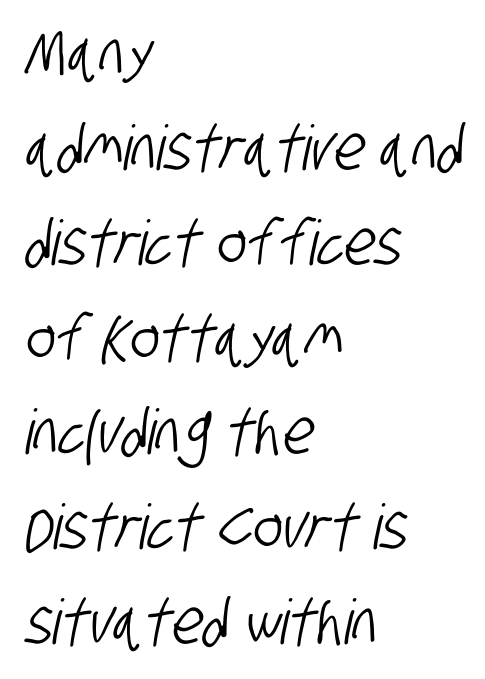
{"serif": "no", "width": "condensed", "stroke_contrast": "low", "x_height": "large", "monospaced": "no", "underline": "no", "align": "left", "line_spacing": "normal", "line_spacing_ratio": 1.53, "letter_spacing": "normal", "letter_spacing_em": 0.0, "glyph_px": 62}
